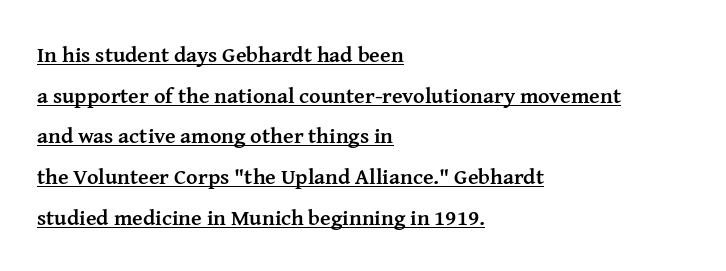
Does the copy run flush right? No — it runs flush left. The letters are bold, with thick, heavy strokes. A continuous stroke trails under the words, as in a hyperlink. The horizontal fit of the characters is conventional and even. The specimen reads as upright at a glance.
